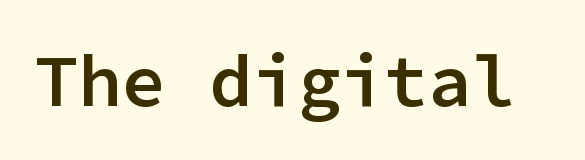
{"serif": "no", "italic": "no", "bold": "semi", "weight": "semibold", "width": "normal", "stroke_contrast": "low", "x_height": "medium", "monospaced": "yes", "underline": "no", "letter_spacing": "normal", "letter_spacing_em": 0.0, "glyph_px": 73}
